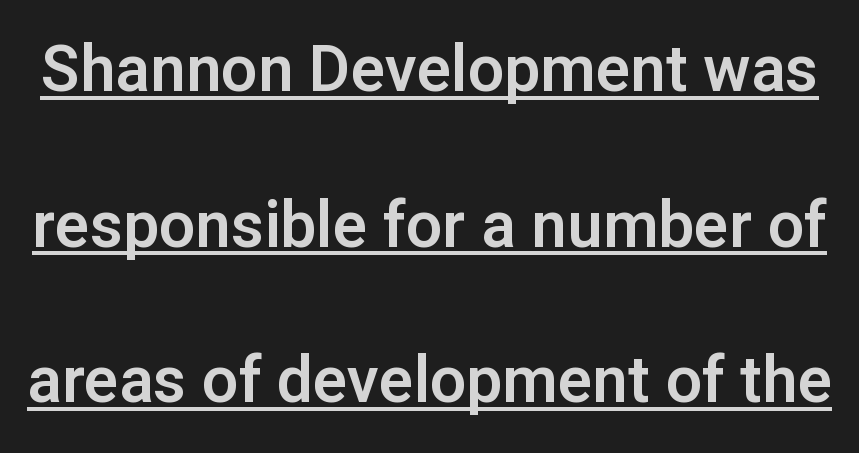
The image shows 64 px sans-serif type, upright; set loose line spacing (2.43x), normal letter spacing, underlined; low stroke contrast and a medium x-height.
